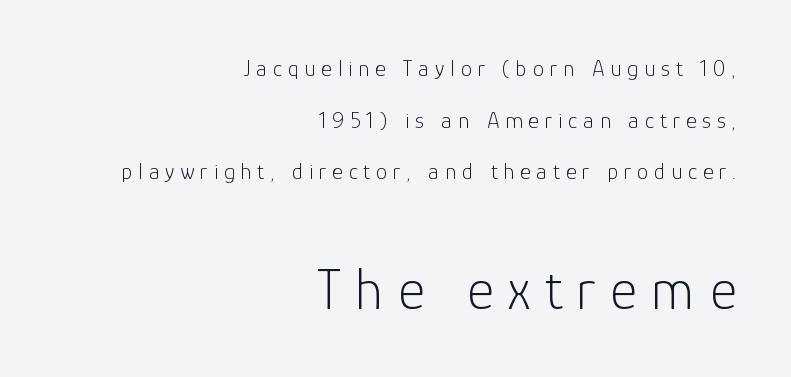
The image shows 58 px light sans-serif type, upright; set right-aligned, loose line spacing (2.24x), unusually wide letter spacing (+0.25 em), not underlined; the second (bottom) block is 2.52x larger; low stroke contrast and a medium x-height.
